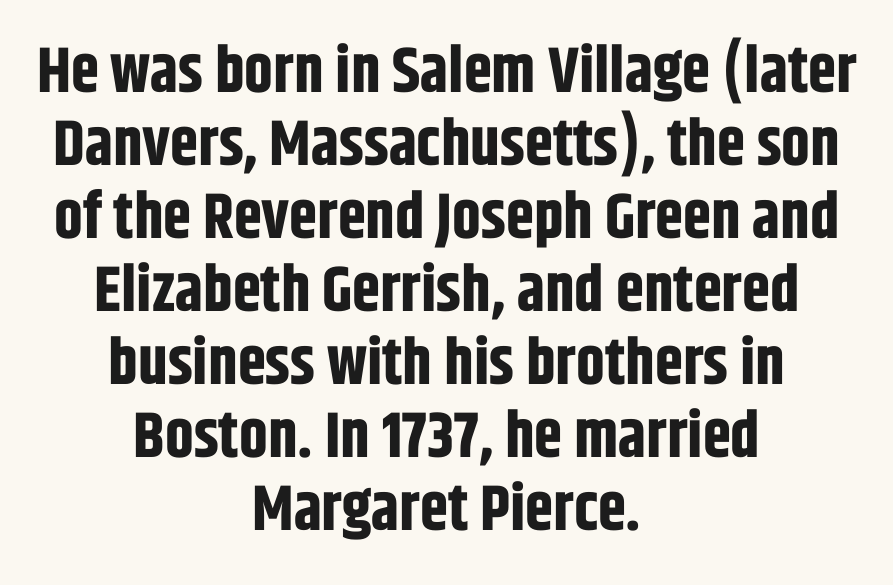
The image shows 64 px bold, condensed sans-serif type, upright; set centered, tight line spacing (1.14x), normal letter spacing, not underlined; low stroke contrast and a large x-height.
